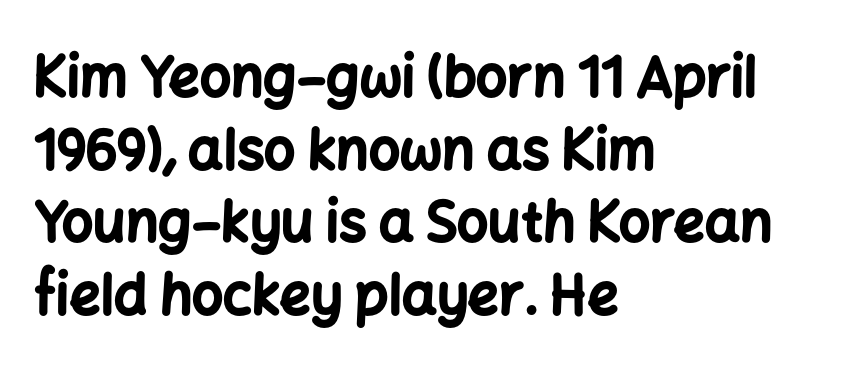
The image shows 55 px bold sans-serif type, upright; set left-aligned, normal line spacing (1.32x), normal letter spacing, not underlined; low stroke contrast and a medium x-height.
